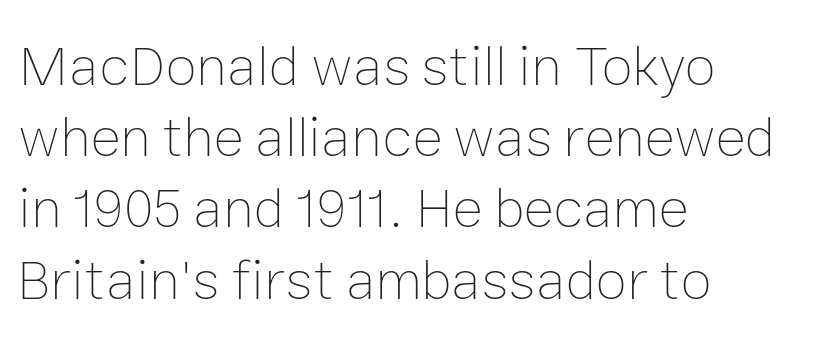
Here the designer chose a conventional face with non-uniform glyph widths. Stroke thickness stays within the range of a standard reading face or lighter. Is the letter spacing exaggerated? No — it looks like the ordinary default. If you drew a line through each stem, it would be perfectly vertical. Descenders are the only things crossing below the line.
